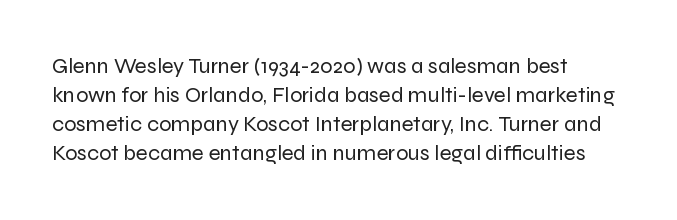
It's the straight-up-and-down kind of type. Only glyphs here, with clear space below each row. What stands out about the letter spacing? Nothing — it is the standard amount. Stem width sits at or under what a default text font uses.
